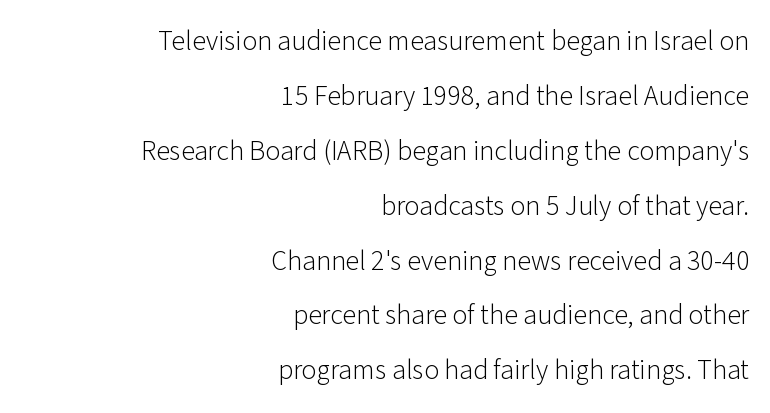
The line texture is even and compact thanks to regular tracking. The strokes are not fattened; the text isn't bold. Descender tails drop into unmarked territory. Successive baselines arrive slowly, with a big drop between each. All the whitespace from short lines collects on the left.
